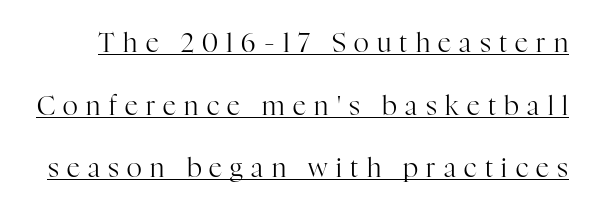
Q: Is the text bold? A: No.
Q: Is the text italic (slanted)? A: No, it is upright.
Q: Is the text underlined? A: Yes.
Q: Is the spacing between letters normal or unusually wide? A: Unusually wide.
Q: Is the spacing between lines tight, normal or loose? A: Loose.
